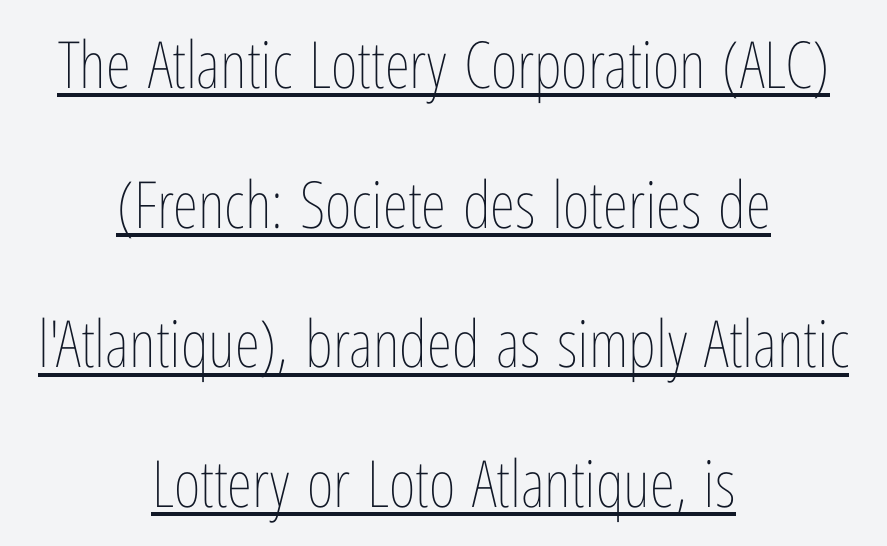
{"italic": "no", "bold": "no", "weight": "thin", "width": "condensed", "stroke_contrast": "low", "x_height": "medium", "monospaced": "no", "underline": "yes", "align": "center", "line_spacing": "loose", "line_spacing_ratio": 2.15, "letter_spacing": "normal", "letter_spacing_em": 0.0, "glyph_px": 65}
